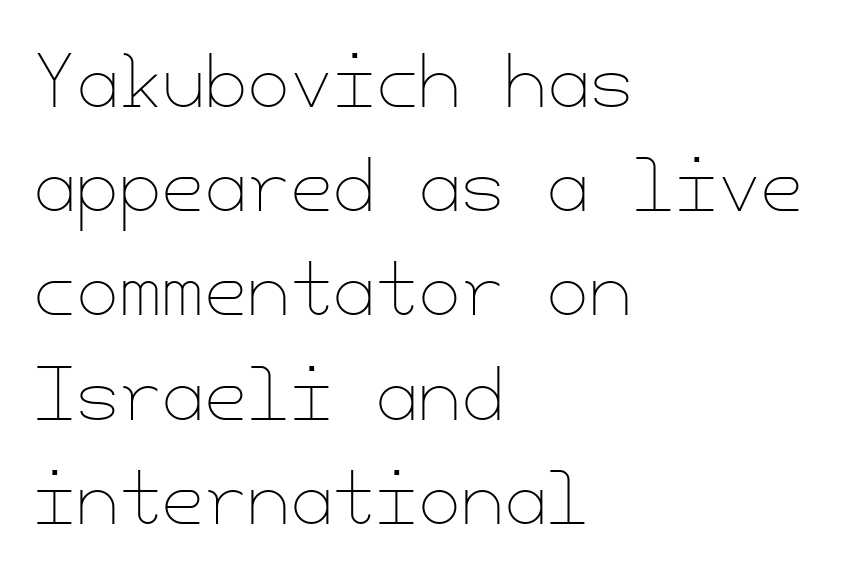
The image shows 69 px thin type, upright; set left-aligned, normal line spacing (1.51x), normal letter spacing, not underlined; low stroke contrast and a small x-height.
